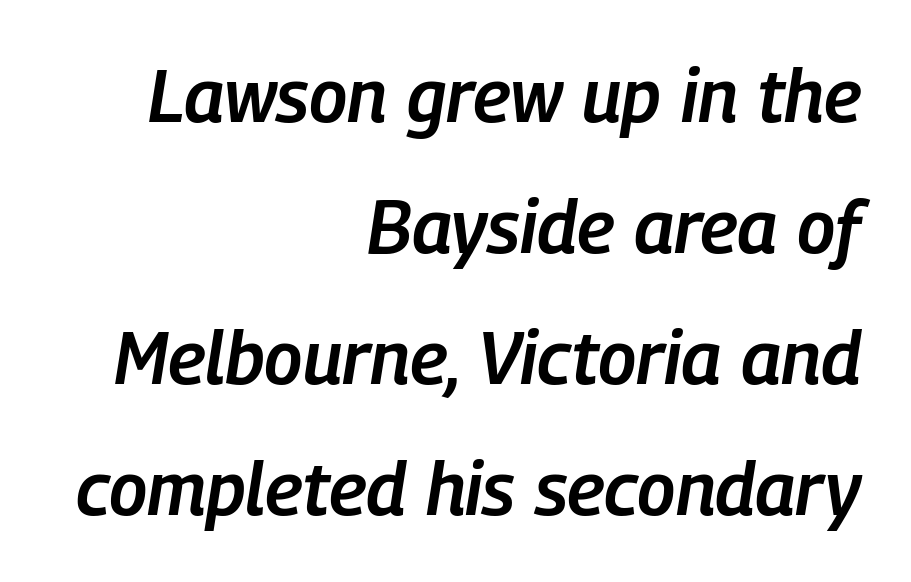
Q: Is the text bold? A: Semi-bold.
Q: Is the text italic (slanted)? A: Yes, it leans right by about 9 degrees.
Q: Is the text underlined? A: No.
Q: How is the paragraph aligned? A: Right-aligned.
Q: Is the spacing between letters normal or unusually wide? A: Normal.
Q: Width (condensed, normal, or wide)? A: Condensed.
Q: Stroke contrast? A: Low.
Q: x-height? A: Medium.
Q: Monospaced? A: No.
